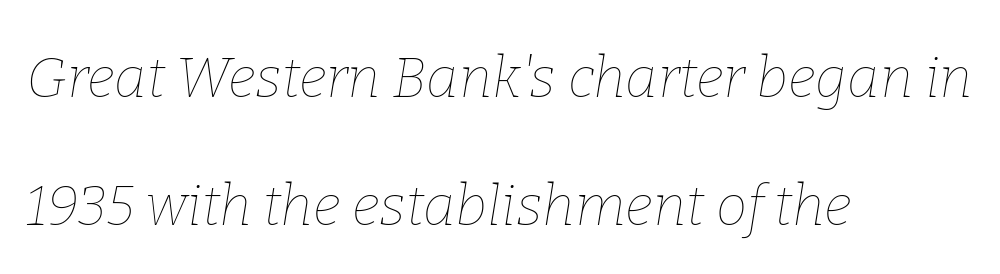
The gap between lines stays unmarked. Nothing heavy about these letters — not bold at all. Does the copy run flush right? No — it runs flush left. How would I describe the line gaps? Wide and relaxed.
